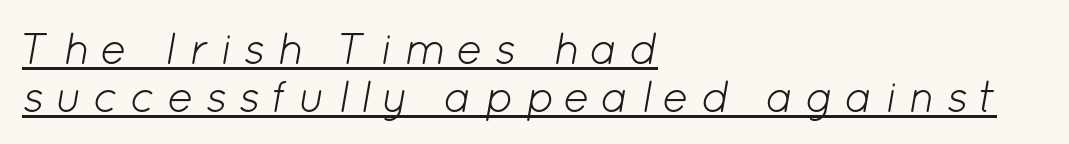
The image shows 44 px light type, italic (leaning right); set left-aligned, tight line spacing (1.09x), unusually wide letter spacing (+0.26 em), underlined; low stroke contrast and a medium x-height.
